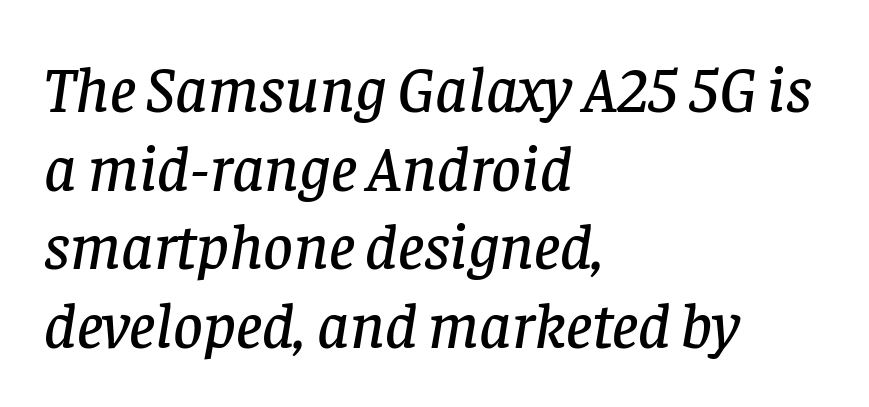
{"serif": "yes", "italic": "yes", "lean": "right", "slant_degrees": 8, "width": "normal", "stroke_contrast": "low", "x_height": "large", "monospaced": "no", "underline": "no", "align": "left", "line_spacing_ratio": 1.21, "letter_spacing": "normal", "letter_spacing_em": 0.0, "glyph_px": 65}
